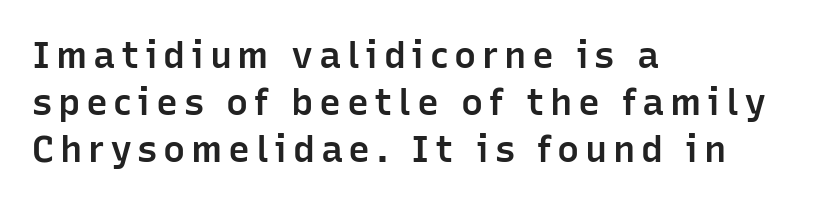
Q: Is the text bold? A: Semi-bold.
Q: Is the text italic (slanted)? A: No, it is upright.
Q: Is the typeface a serif or a sans-serif typeface? A: Sans-serif.
Q: Is the text underlined? A: No.
Q: How is the paragraph aligned? A: Left-aligned.
Q: Is the spacing between lines tight, normal or loose? A: Normal.
Q: Width (condensed, normal, or wide)? A: Normal.
Q: Stroke contrast? A: Low.
Q: x-height? A: Medium.
Q: Monospaced? A: No.
